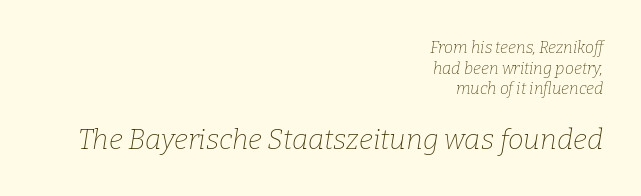
Vertical stems look standard width or narrower in stroke. Each letter keeps its own natural width here, so spacing adapts to shape. Does the copy run flush right? Yes — the right margin is perfectly even. Observe the serifs anchoring each vertical stroke in this sample. The rendering keeps characters at their native spacing.
